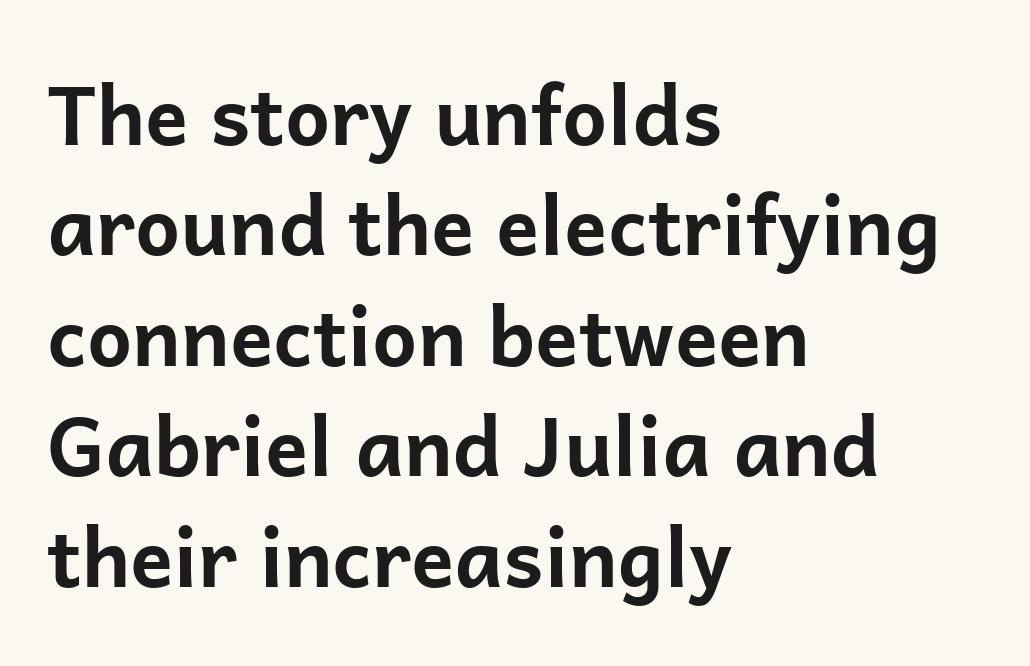
{"serif": "no", "italic": "no", "bold": "yes", "weight": "bold", "width": "normal", "stroke_contrast": "low", "x_height": "medium", "monospaced": "no", "underline": "no", "align": "left", "line_spacing": "normal", "line_spacing_ratio": 1.38, "letter_spacing": "normal", "letter_spacing_em": 0.0, "glyph_px": 80}
